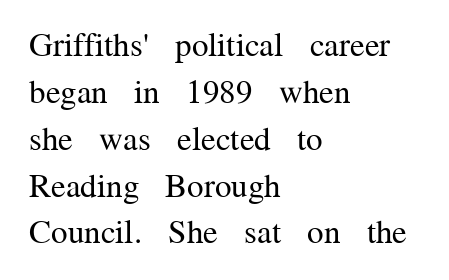
{"serif": "yes", "italic": "no", "bold": "no", "weight": "regular", "width": "normal", "stroke_contrast": "medium", "x_height": "medium", "monospaced": "no", "underline": "no", "align": "left", "line_spacing": "normal", "line_spacing_ratio": 1.42, "letter_spacing": "normal", "letter_spacing_em": 0.0, "glyph_px": 33}
